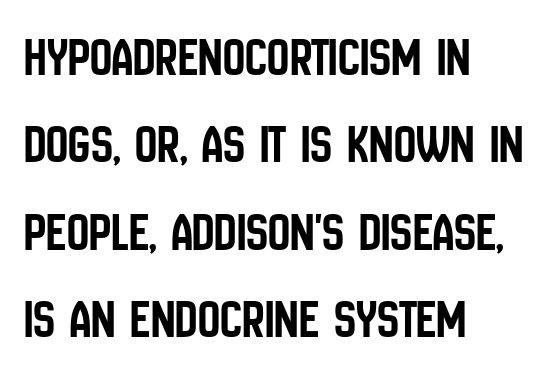
The image shows 55 px condensed sans-serif type, upright; set left-aligned, normal line spacing (1.59x), normal letter spacing, not underlined; low stroke contrast and a large x-height.
